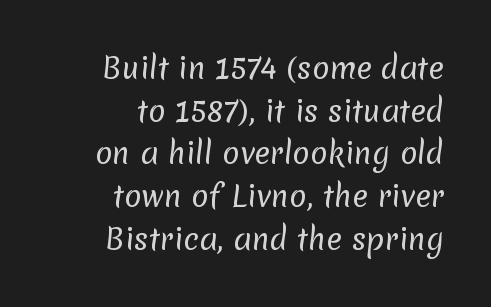
The image shows 29 px regular-weight sans-serif type; set right-aligned, normal line spacing (1.47x), normal letter spacing, not underlined; low stroke contrast and a medium x-height.
